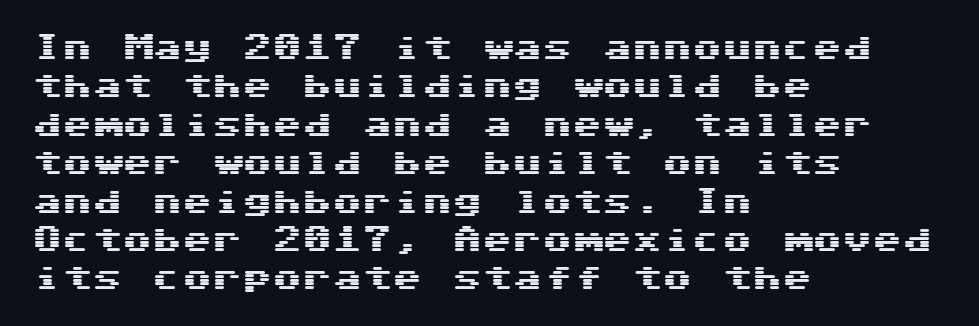
Letters rest on an invisible, unmarked baseline. I'd call this a sans setting — the letters go barefoot. Looks like terminal output: every glyph gets an equal slot. These lines were composed using upright roman letters.
